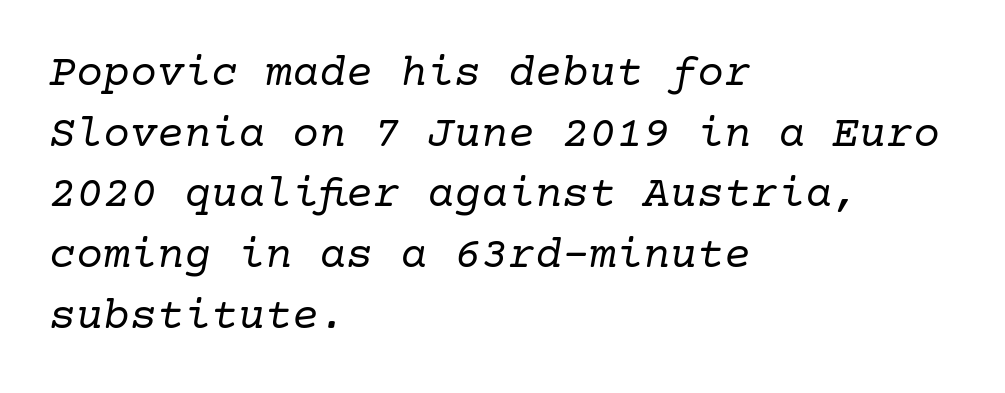
Where is the straight margin? On the left. Notice how descenders clear the ascenders below comfortably — that's standard leading. These lines are composed in type with serifs. Nobody touched the tracking dial on this one. The text carries the slant typical of an italic or oblique font.
